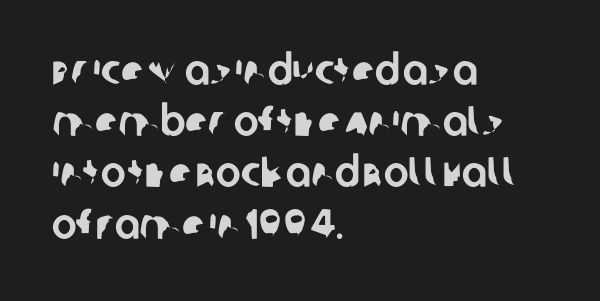
The image shows 42 px sans-serif type; set left-aligned, line spacing 1.22x, normal letter spacing, not underlined; low stroke contrast and a large x-height.
